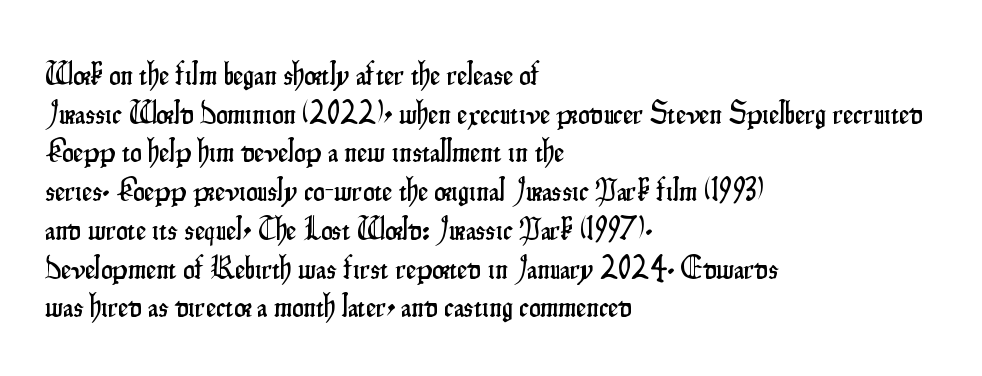
{"serif": "no", "italic": "no", "width": "condensed", "stroke_contrast": "low", "x_height": "small", "monospaced": "no", "underline": "no", "align": "left", "line_spacing_ratio": 1.21, "letter_spacing": "normal", "letter_spacing_em": 0.0, "glyph_px": 32}
